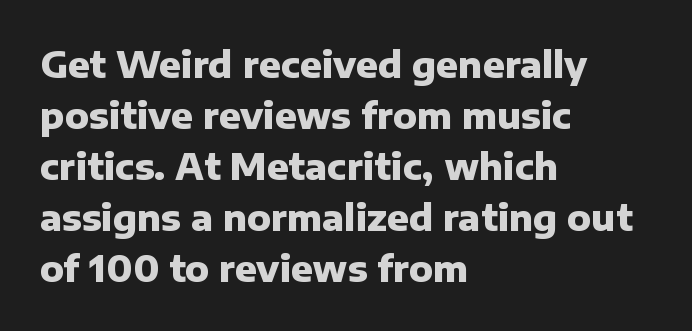
The image shows 36 px heavy sans-serif type, upright; set left-aligned, normal line spacing (1.42x), normal letter spacing, not underlined; low stroke contrast and a medium x-height.
